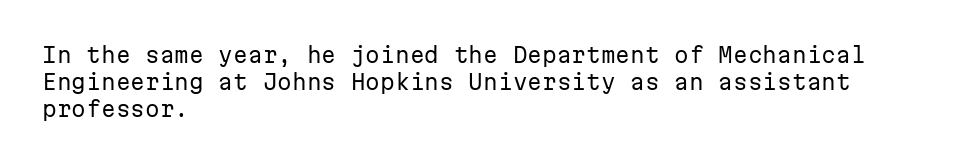
These lines keep a tight, regular rhythm from letter to letter. The rows are spaced the way most documents space them. Nothing heavy about these letters — not bold at all. A roman cut, with each character standing at attention. Check under the words: just untouched page. All the whitespace from short lines collects on the right.
